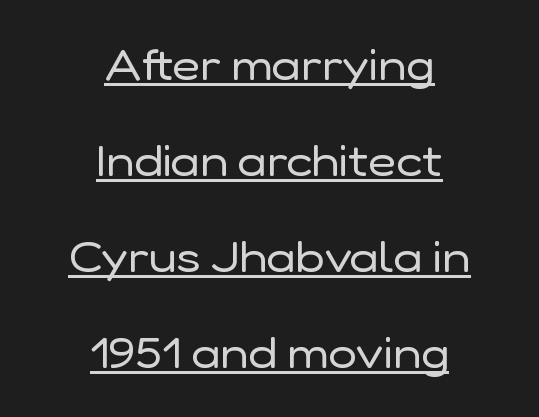
The letters carry no serifs — their stems end cleanly without finishing strokes. Notice how the passage keeps no hard edge, just a central spine. The letterforms sit shoulder to shoulder at normal distance. Successive baselines arrive slowly, with a big drop between each. Compared with a typical body face, this is equally light or lighter still.
